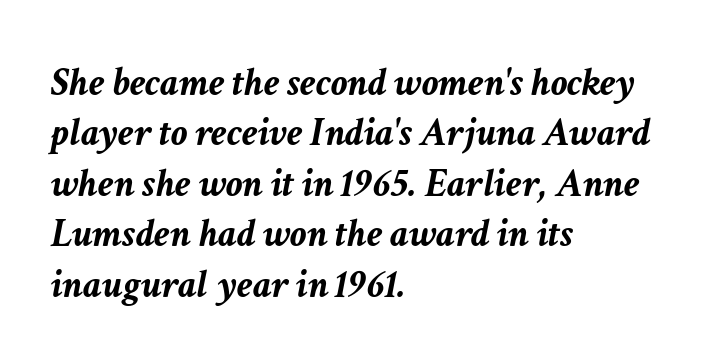
Character widths vary here, with narrow letters taking less room than wide ones. Typographic density is high because the face is bold. The words here are not underlined. Notice how the stems are inclined rather than vertical — that's the hallmark of italics. Each word holds together tightly as a unit, with standard inter-letter gaps.
